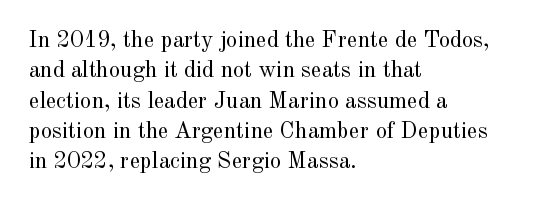
{"italic": "no", "bold": "no", "underline": "no", "align": "left", "line_spacing": "normal", "line_spacing_ratio": 1.32, "letter_spacing": "normal", "letter_spacing_em": 0.0, "glyph_px": 23}
